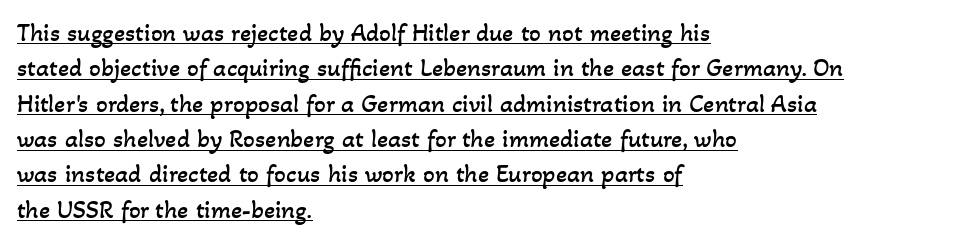
Compared with a centered layout, this one pins lines to the left instead. Glyph-to-glyph distance matches everyday printed text. This sample carries an underscore along the baseline area. If you measured baseline to baseline, you'd find a middling distance. Stem width sits at or under what a default text font uses.
